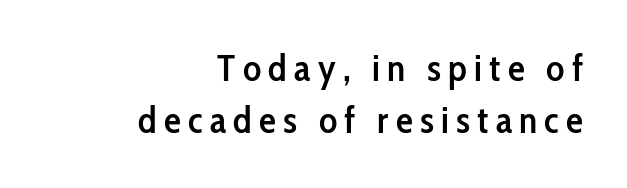
The image shows 38 px semibold, condensed sans-serif type, upright; set right-aligned, normal line spacing (1.38x), not underlined; low stroke contrast and a medium x-height.
